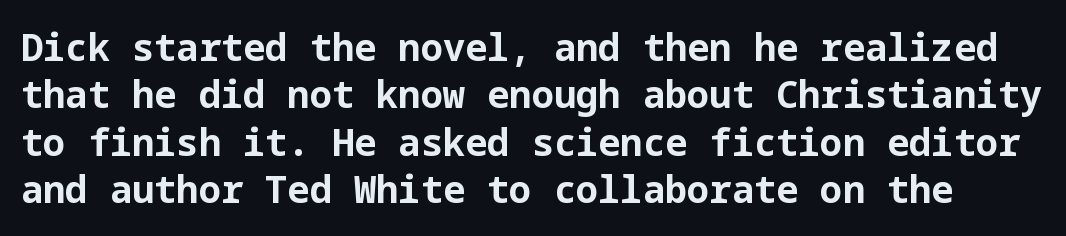
A bare baseline throughout the passage. Vertically, the passage feels balanced, rows spaced as you'd expect. Observe the ordinary spacing: letters are neighbours, not strangers. In terms of weight, the rendering is a true, heavy bold. These lines were composed using upright roman letters. Type style note: lacks serifs.
